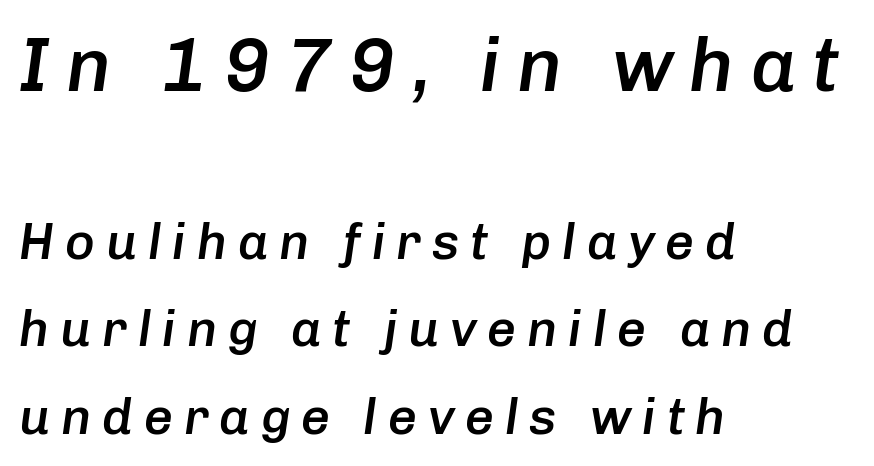
The image shows 76 px semibold type, italic (leaning right); set left-aligned, line spacing 1.72x, unusually wide letter spacing (+0.21 em), not underlined; the first (top) block is 1.49x larger; low stroke contrast and a medium x-height.
